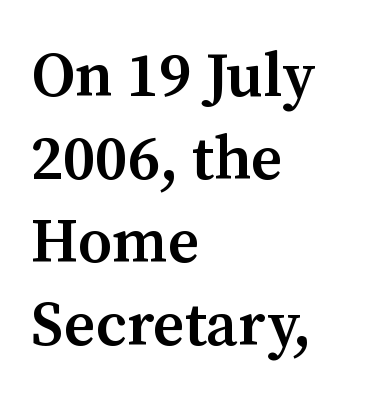
No italicization has been applied; the sample stays upright. Horizontal bands of white between lines are of average thickness. Line starts are locked; line ends wander. The passage shown is not underscored anywhere. The passage shown has conventional tracking throughout.
